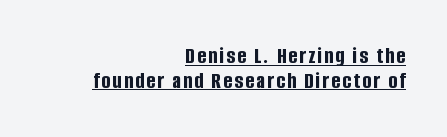
{"italic": "no", "bold": "yes", "underline": "yes", "align": "right", "line_spacing": "tight", "line_spacing_ratio": 1.07, "glyph_px": 23}
